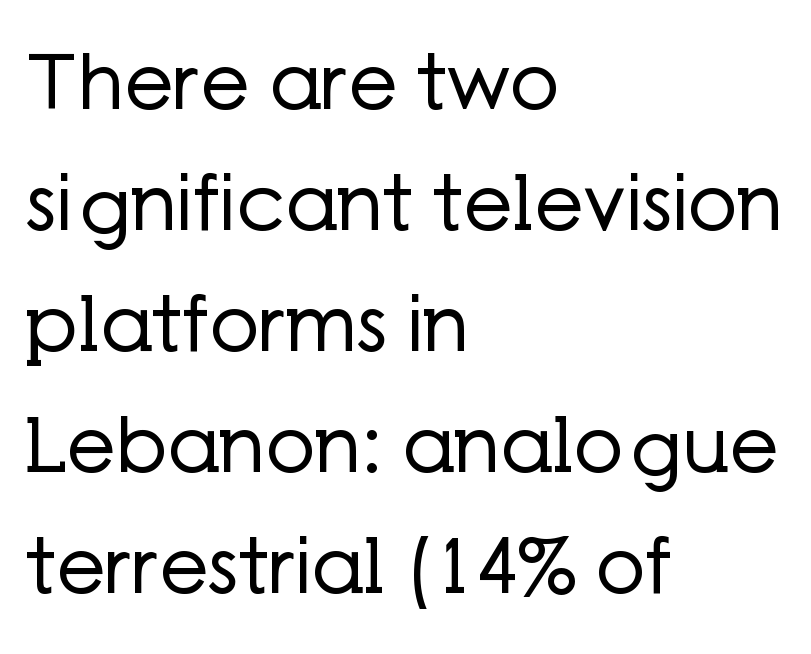
The typeface chosen for these lines omits serifs. Inter-character spacing is left at the font's built-in metrics. Check under the words: just untouched page. The typography opts for an upright posture over an oblique one. The rendering anchors every line to the left-hand side.
